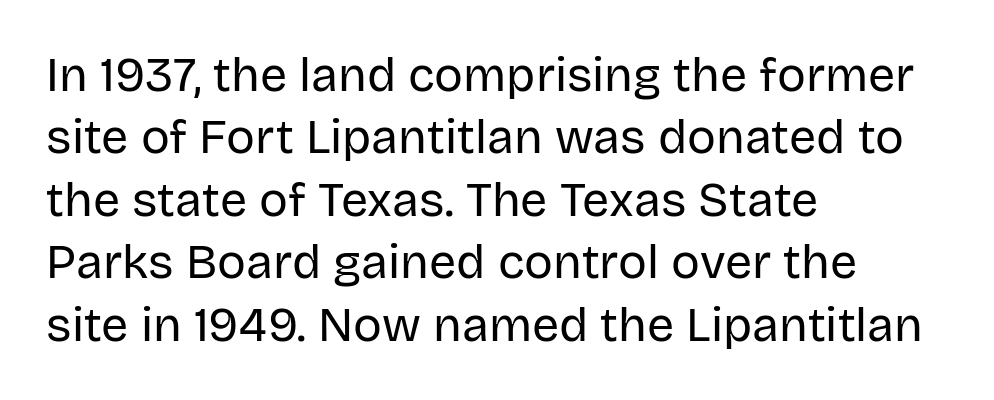
{"serif": "no", "italic": "no", "bold": "no", "weight": "regular", "width": "normal", "stroke_contrast": "low", "x_height": "large", "monospaced": "no", "underline": "no", "align": "left", "line_spacing": "normal", "line_spacing_ratio": 1.3, "letter_spacing": "normal", "letter_spacing_em": 0.0, "glyph_px": 48}
